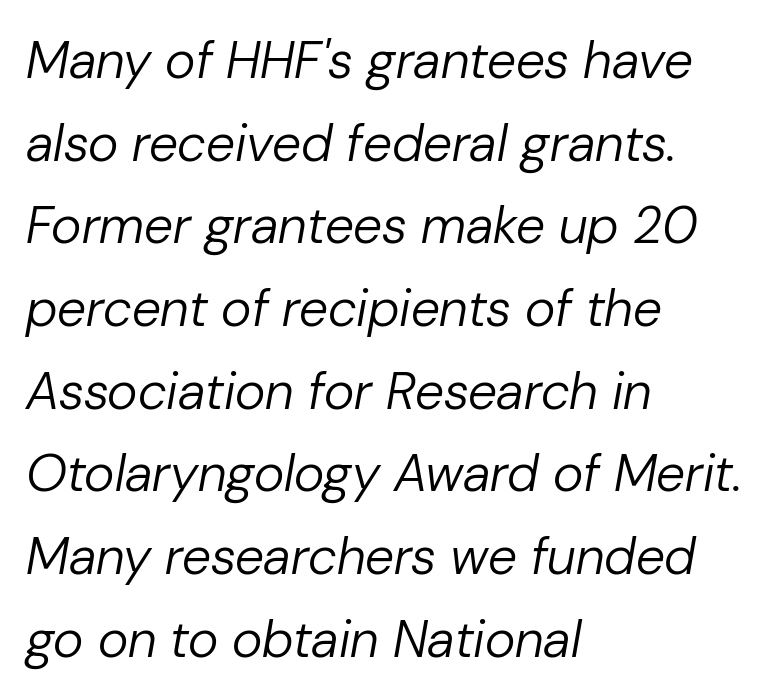
Students, observe: this is what conventionally led text looks like. The glyphs are unaccompanied by any horizontal stroke below them. Visually the block forms a straight wall on the left and a jagged coastline on the right. This sample uses plain, unmodified letter spacing.
